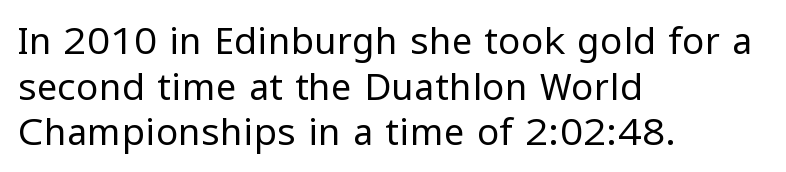
Ordinary non-slanted type is in use. These lines are rendered in a variable-pitch font. Glyph-to-glyph distance matches everyday printed text. The string is rendered with underlining switched off. The font is comparable to plain body text, perhaps lighter. The setting favours the left margin, as ordinary paragraphs usually do.
